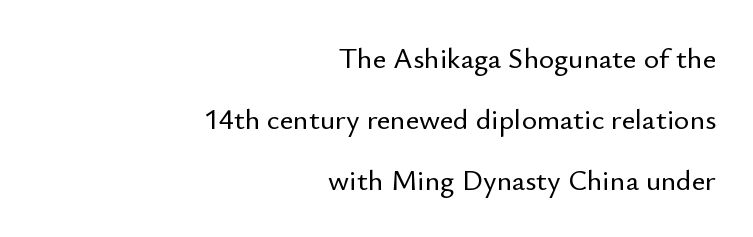
The face used here is proportionally spaced, like ordinary book or web type. Examine the stroke ends and you'll find no serifs. The leading is generous, giving the passage an open texture. How are the letters spaced? Ordinarily, with no added tracking. Bare-footed words on every line.
